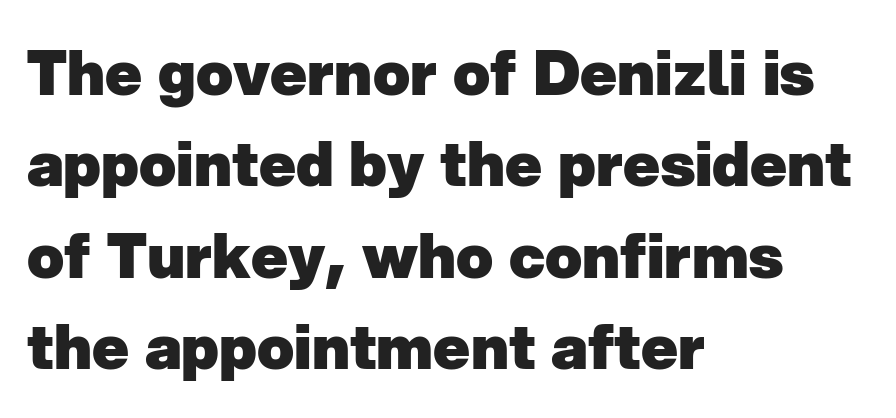
Q: Is the text bold? A: Yes.
Q: Is the typeface a serif or a sans-serif typeface? A: Sans-serif.
Q: Is the text underlined? A: No.
Q: How is the paragraph aligned? A: Left-aligned.
Q: Is the spacing between letters normal or unusually wide? A: Normal.
Q: Is the spacing between lines tight, normal or loose? A: Normal.
Q: Width (condensed, normal, or wide)? A: Normal.
Q: Stroke contrast? A: Low.
Q: x-height? A: Medium.
Q: Monospaced? A: No.
